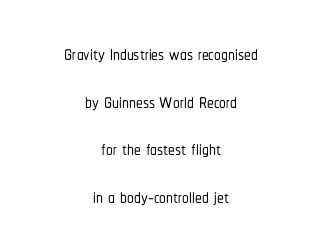
Q: Is the text italic (slanted)? A: No, it is upright.
Q: Is the text underlined? A: No.
Q: How is the paragraph aligned? A: Centered.
Q: Is the spacing between letters normal or unusually wide? A: Normal.
